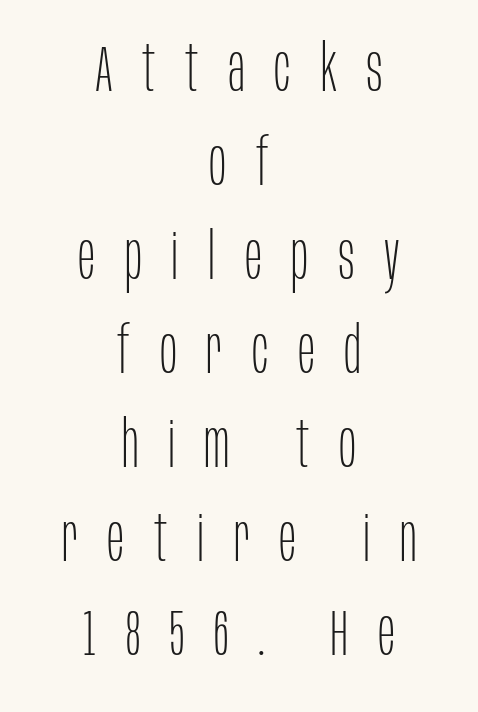
Q: Is the text bold? A: No.
Q: Is the text italic (slanted)? A: No, it is upright.
Q: Is the typeface a serif or a sans-serif typeface? A: Sans-serif.
Q: Is the text underlined? A: No.
Q: How is the paragraph aligned? A: Centered.
Q: Is the spacing between letters normal or unusually wide? A: Unusually wide.
Q: Is the spacing between lines tight, normal or loose? A: Normal.
Q: Width (condensed, normal, or wide)? A: Condensed.
Q: Stroke contrast? A: Low.
Q: x-height? A: Large.
Q: Monospaced? A: No.
